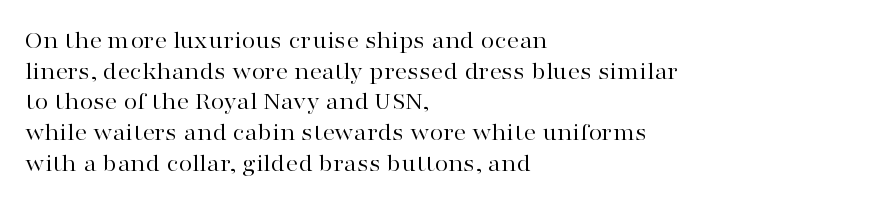
The letters look calm and open, with moderate or lighter stems. Descenders are the only things crossing below the line. Left-aligned paragraph, ragged on the right. Short note: letters normally spaced.
